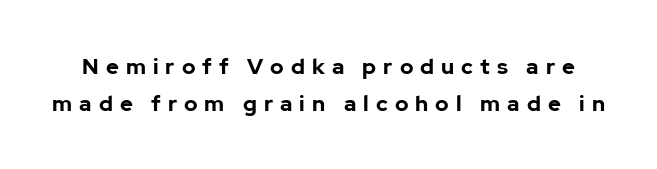
The image shows 22 px bold type, upright; set normal line spacing (1.67x), unusually wide letter spacing (+0.32 em), not underlined.
